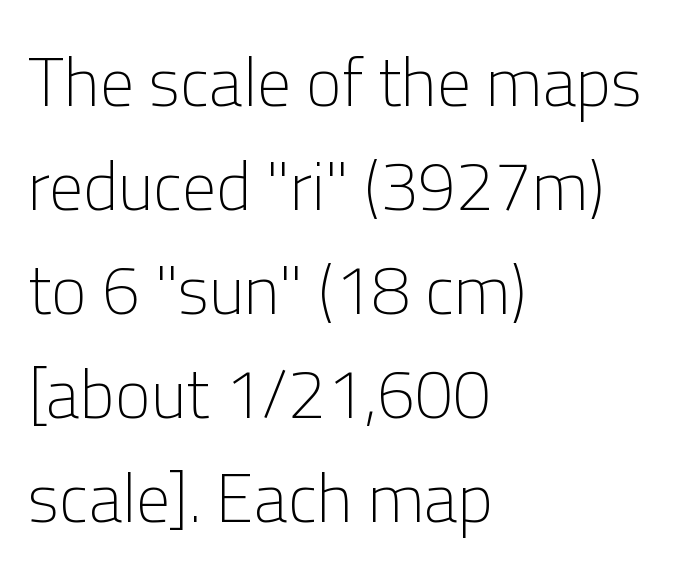
Q: Is the text bold? A: No.
Q: Is the text italic (slanted)? A: No, it is upright.
Q: Is the typeface a serif or a sans-serif typeface? A: Sans-serif.
Q: Is the text underlined? A: No.
Q: How is the paragraph aligned? A: Left-aligned.
Q: Is the spacing between letters normal or unusually wide? A: Normal.
Q: Is the spacing between lines tight, normal or loose? A: Normal.
Q: Width (condensed, normal, or wide)? A: Normal.
Q: Stroke contrast? A: Low.
Q: x-height? A: Medium.
Q: Monospaced? A: No.
